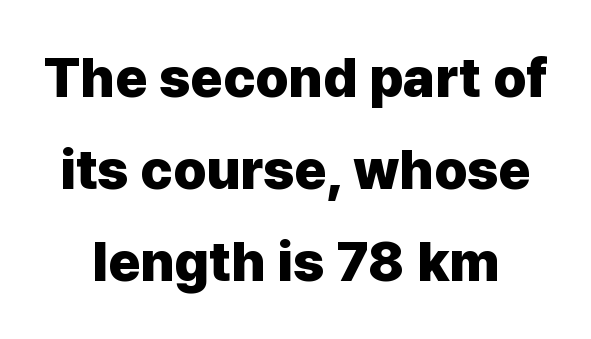
Q: Is the text bold? A: Yes.
Q: Is the text italic (slanted)? A: No, it is upright.
Q: Is the typeface a serif or a sans-serif typeface? A: Sans-serif.
Q: Is the text underlined? A: No.
Q: Is the spacing between letters normal or unusually wide? A: Normal.
Q: Is the spacing between lines tight, normal or loose? A: Normal.
Q: Width (condensed, normal, or wide)? A: Normal.
Q: Stroke contrast? A: Low.
Q: x-height? A: Medium.
Q: Monospaced? A: No.
